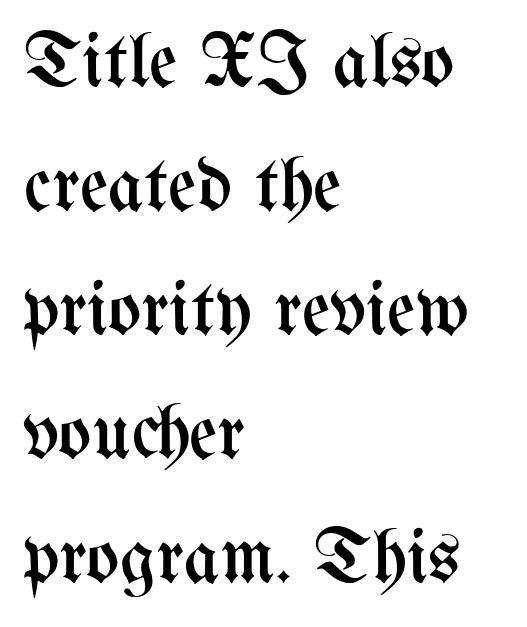
{"italic": "no", "bold": "no", "weight": "regular", "width": "condensed", "stroke_contrast": "medium", "x_height": "medium", "monospaced": "no", "underline": "no", "align": "left", "line_spacing": "normal", "line_spacing_ratio": 1.59, "letter_spacing": "normal", "letter_spacing_em": 0.0, "glyph_px": 78}
